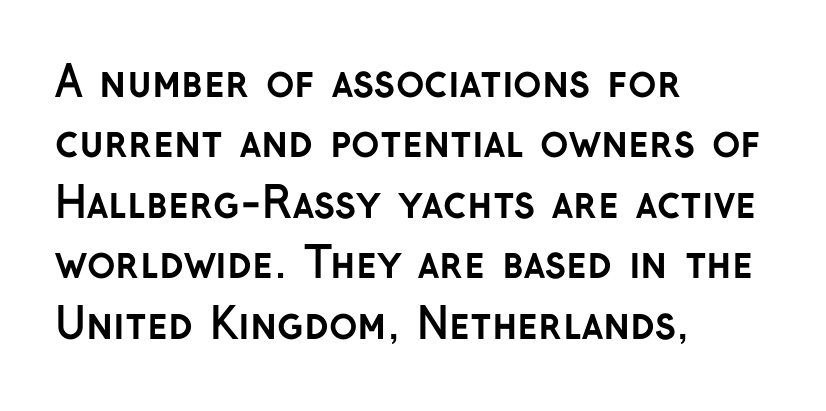
A normal amount of white space separates one row of letters from the next. Type style note: lacks serifs. Strong, thick strokes mark this as bold type. A classic flush-left, rag-right setting is used for this passage.
